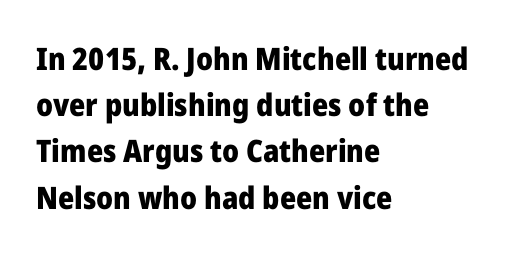
Q: Is the text bold? A: Yes.
Q: Is the text italic (slanted)? A: No, it is upright.
Q: Is the typeface a serif or a sans-serif typeface? A: Sans-serif.
Q: Is the text underlined? A: No.
Q: How is the paragraph aligned? A: Left-aligned.
Q: Is the spacing between letters normal or unusually wide? A: Normal.
Q: Is the spacing between lines tight, normal or loose? A: Normal.
Q: Width (condensed, normal, or wide)? A: Normal.
Q: Stroke contrast? A: Low.
Q: x-height? A: Medium.
Q: Monospaced? A: No.
